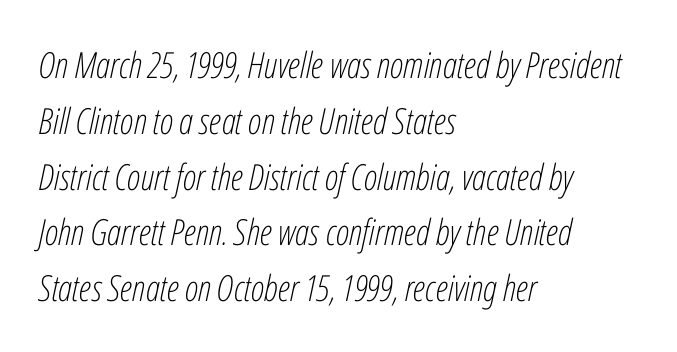
The words here are not underlined. Left-aligned paragraph, ragged on the right. Slant detected: the letters are inclined. A normal amount of white space separates one row of letters from the next. Varying glyph widths throughout — classic text-font behaviour. Look at the tracking — it's just the regular setting, nothing added.
